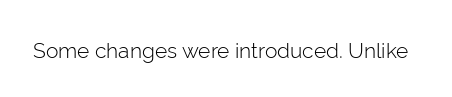
{"italic": "no", "bold": "no", "underline": "no", "letter_spacing": "normal", "letter_spacing_em": 0.0, "glyph_px": 21}
